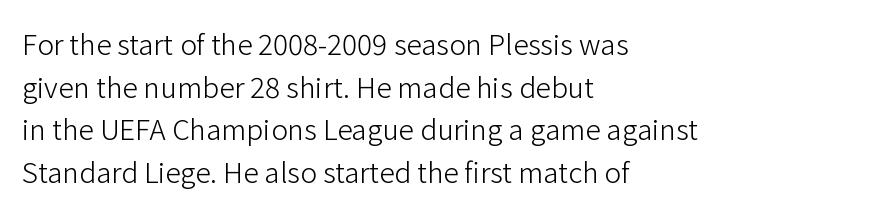
This sample is left-justified, so line endings fall wherever the words run out. The letters sit at their default tracking, neither squeezed nor spread. Do the characters align in a grid? No, the font is proportional. The line-height multiplier appears to be the usual default. Is the stroke heavy? The answer is a plain regular-or-lighter.
